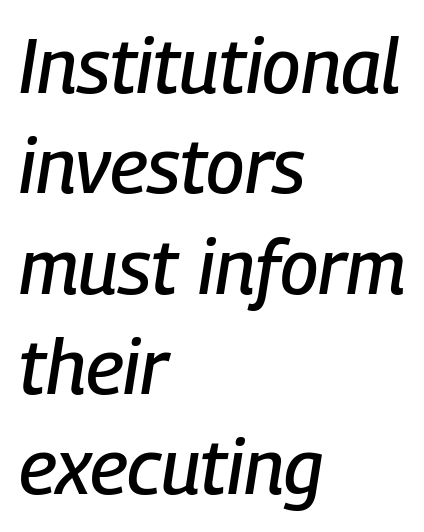
Is this a fixed-width face? No — the glyphs have proportional, varying widths. These lines keep a tight, regular rhythm from letter to letter. How would I describe the line gaps? Plain and ordinary. Has an underline been added? It has not.
